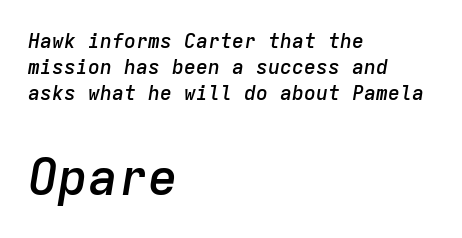
{"italic": "yes", "lean": "right", "slant_degrees": 9, "bold": "semi", "weight": "semibold", "width": "normal", "stroke_contrast": "low", "x_height": "medium", "monospaced": "yes", "underline": "no", "align": "left", "line_spacing": "normal", "line_spacing_ratio": 1.3, "letter_spacing": "normal", "letter_spacing_em": 0.0, "larger_block": "second", "size_ratio": 2.5, "glyph_px": 50}
